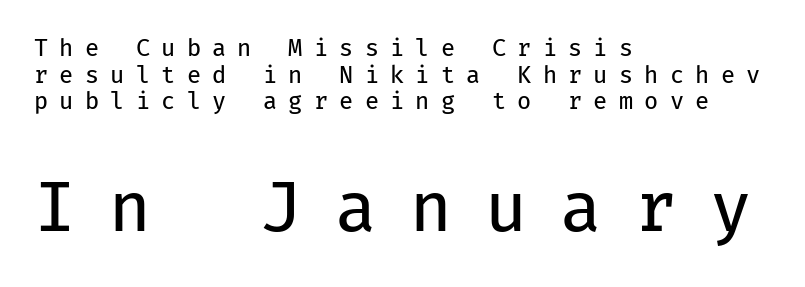
The image shows 68 px regular-weight sans-serif type, upright, monospaced; set left-aligned, line spacing 1.16x, unusually wide letter spacing (+0.49 em), not underlined; the second (bottom) block is 2.96x larger; low stroke contrast and a medium x-height.
